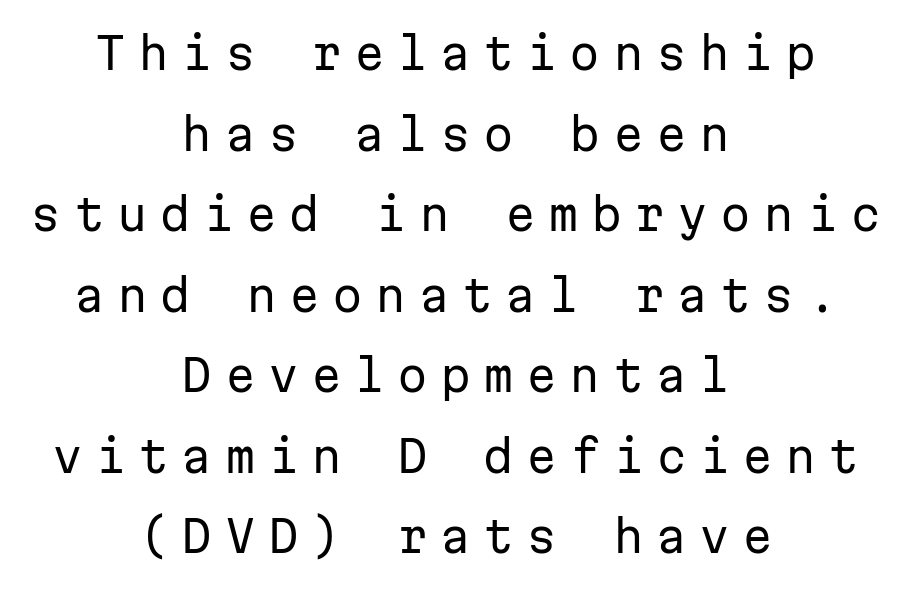
The image shows 44 px regular-weight sans-serif type, upright, monospaced; set centered, line spacing 1.83x, unusually wide letter spacing (+0.28 em), not underlined; low stroke contrast and a medium x-height.
